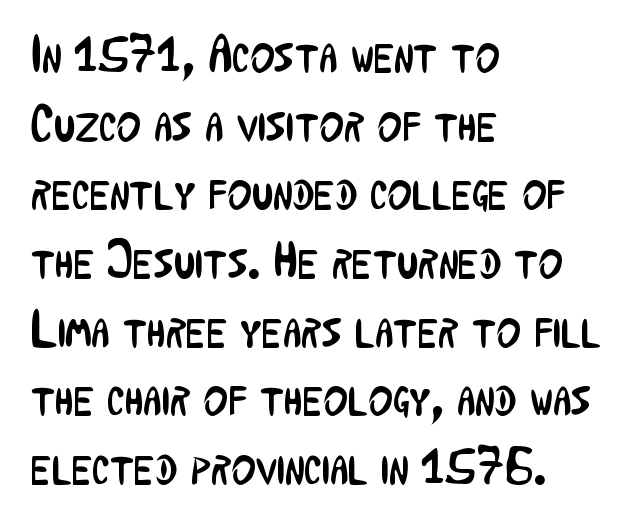
The image shows 52 px regular-weight, condensed sans-serif type, upright; set left-aligned, normal line spacing (1.32x), normal letter spacing, not underlined; low stroke contrast and a medium x-height.
